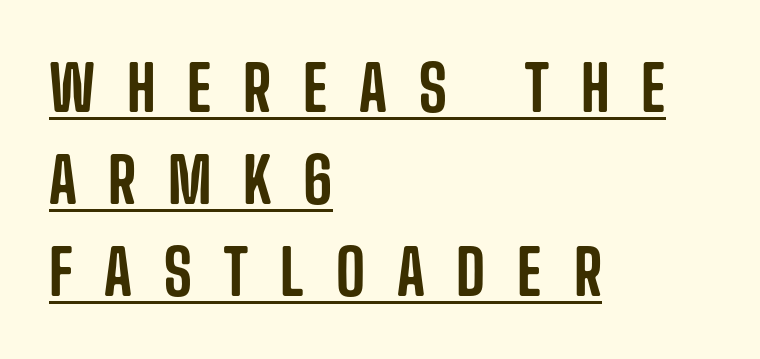
Someone cranked the tracking dial way up on this one. A student would call this left alignment; a typographer would say flush left, rag right. The typesetter has applied underlining to the passage shown. These lines were composed using upright roman letters.
